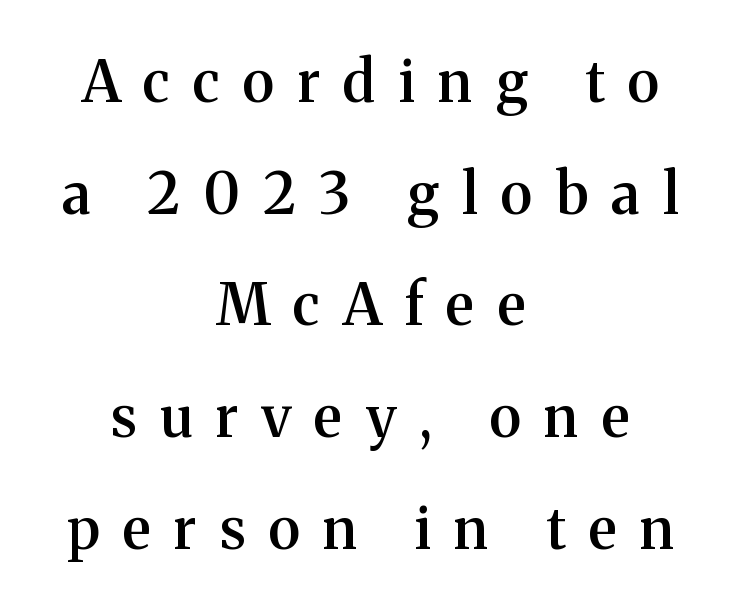
{"serif": "yes", "italic": "no", "bold": "semi", "weight": "semibold", "width": "normal", "stroke_contrast": "medium", "x_height": "medium", "monospaced": "no", "underline": "no", "align": "center", "line_spacing": "loose", "line_spacing_ratio": 1.96, "letter_spacing": "wide", "letter_spacing_em": 0.41, "glyph_px": 57}
